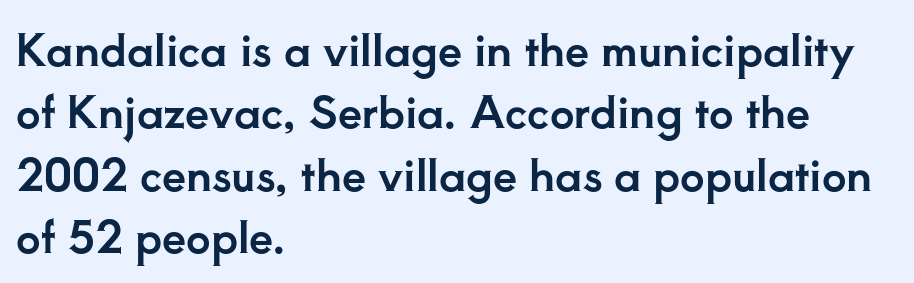
Q: Is the text italic (slanted)? A: No, it is upright.
Q: Is the typeface a serif or a sans-serif typeface? A: Serif.
Q: Is the text underlined? A: No.
Q: How is the paragraph aligned? A: Left-aligned.
Q: Is the spacing between letters normal or unusually wide? A: Normal.
Q: Is the spacing between lines tight, normal or loose? A: Normal.
Q: Width (condensed, normal, or wide)? A: Normal.
Q: Stroke contrast? A: Low.
Q: x-height? A: Small.
Q: Monospaced? A: No.
